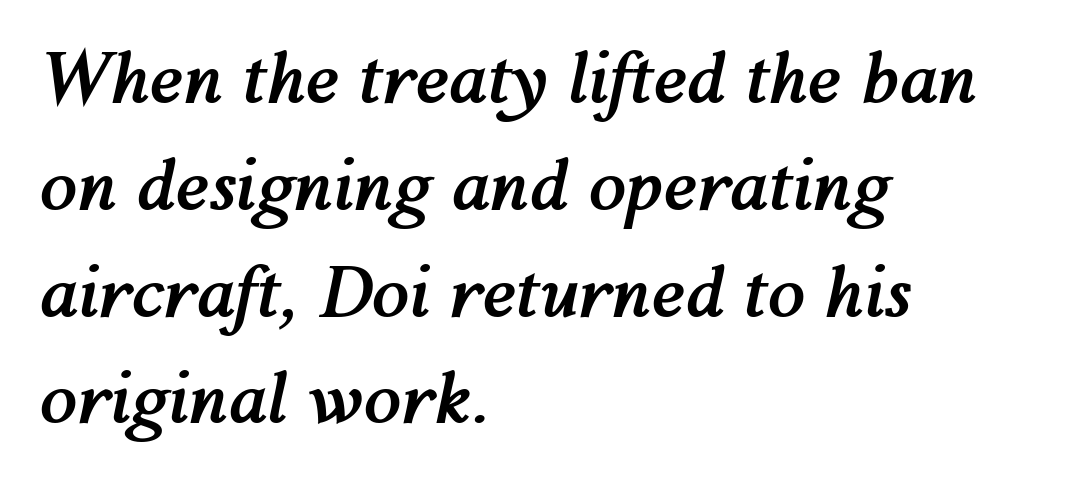
One glance says typical: line gaps are just what's usual. Characters are canted at an angle relative to the baseline's perpendicular. Casual observation: everything's shoved over to the left. This rendering features lettering with no underline. Caption: standard tracking, unaltered.
